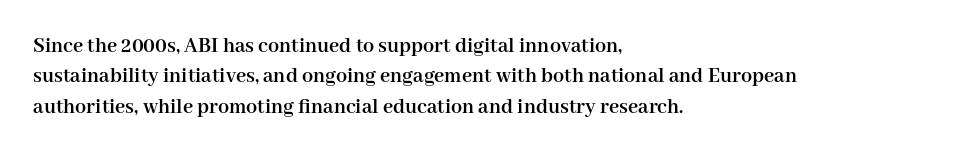
The paragraph shown leans on its left margin. The glyphs have the mass of a bold cut. How are the letters spaced? Ordinarily, with no added tracking. This sample uses an upright cut, with every glyph sitting square on the baseline.
